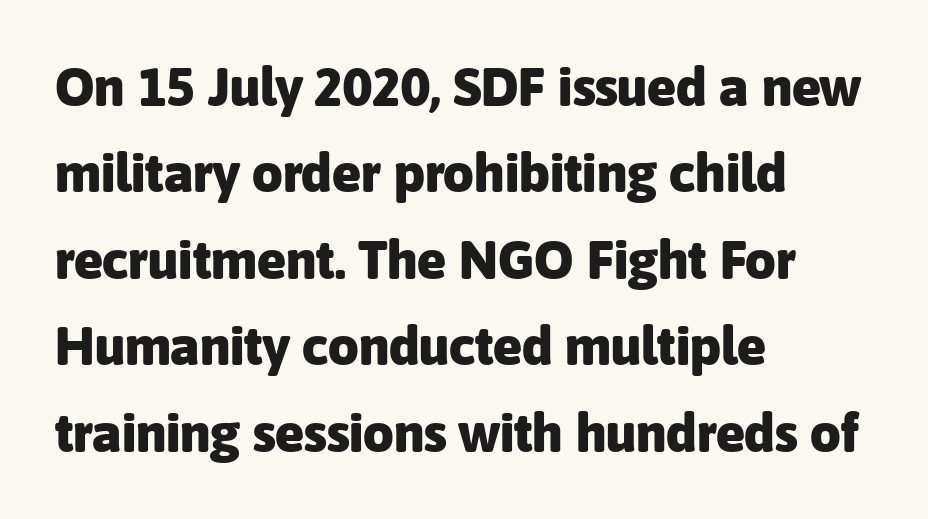
Q: Is the text bold? A: Yes.
Q: Is the text italic (slanted)? A: No, it is upright.
Q: Is the typeface a serif or a sans-serif typeface? A: Sans-serif.
Q: Is the text underlined? A: No.
Q: How is the paragraph aligned? A: Left-aligned.
Q: Is the spacing between letters normal or unusually wide? A: Normal.
Q: Is the spacing between lines tight, normal or loose? A: Normal.
Q: Width (condensed, normal, or wide)? A: Normal.
Q: Stroke contrast? A: Low.
Q: x-height? A: Medium.
Q: Monospaced? A: No.
